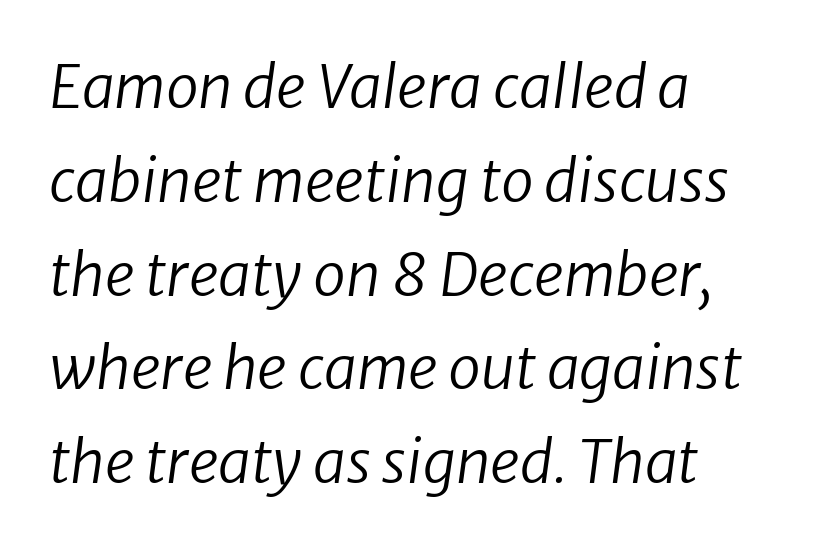
The image shows 59 px regular-weight type, italic (leaning right); set left-aligned, normal line spacing (1.59x), normal letter spacing, not underlined; low stroke contrast and a medium x-height.
